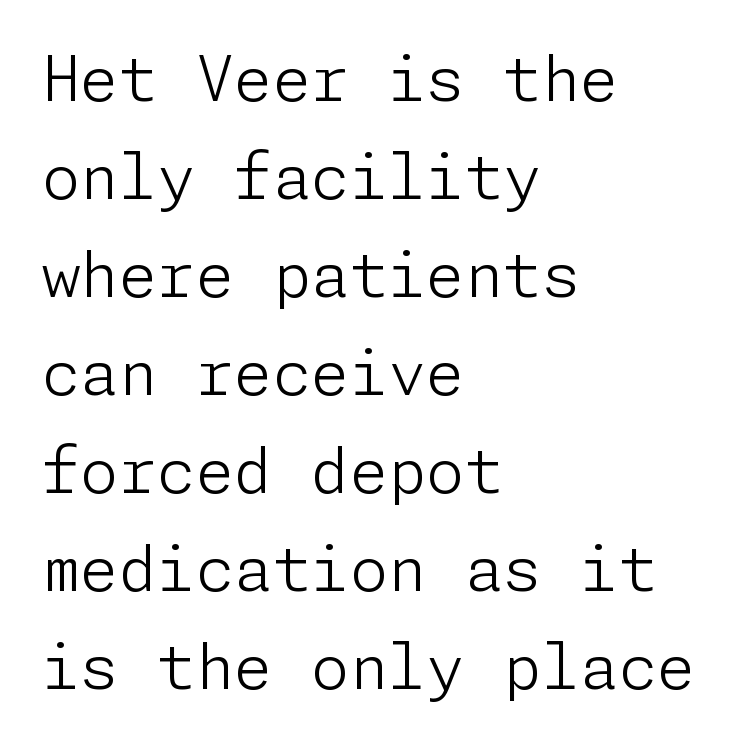
The image shows 62 px light sans-serif type, upright; set left-aligned, normal line spacing (1.58x), normal letter spacing, not underlined; low stroke contrast and a medium x-height.
